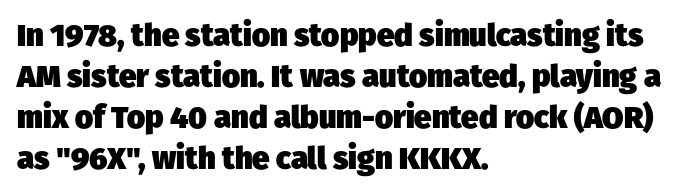
You could not count columns in this text — the font is proportionally spaced. Visually the block forms a straight wall on the left and a jagged coastline on the right. The passage shown stacks its lines at a standard gap. Students, this is bold: see how much ink each stroke carries. Look at the tracking — it's just the regular setting, nothing added. Bare-footed words on every line.
